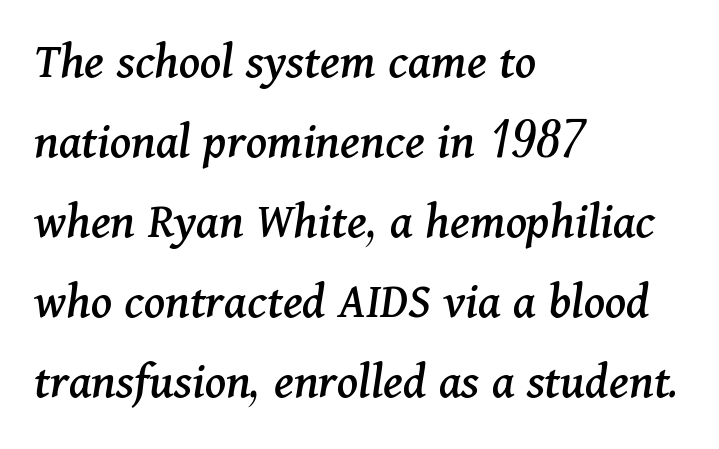
{"serif": "yes", "italic": "yes", "lean": "right", "slant_degrees": 11, "width": "normal", "stroke_contrast": "medium", "x_height": "medium", "monospaced": "no", "underline": "no", "align": "left", "line_spacing": "normal", "line_spacing_ratio": 1.54, "letter_spacing": "normal", "letter_spacing_em": 0.0, "glyph_px": 52}
